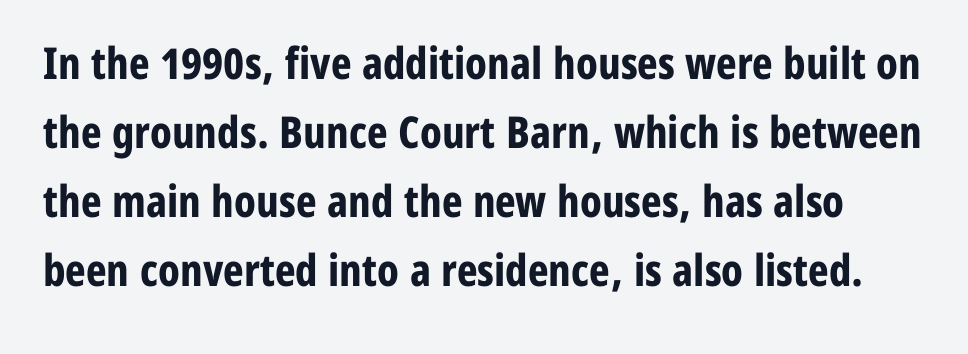
Q: Is the text bold? A: Yes.
Q: Is the text italic (slanted)? A: No, it is upright.
Q: Is the typeface a serif or a sans-serif typeface? A: Sans-serif.
Q: Is the text underlined? A: No.
Q: Is the spacing between letters normal or unusually wide? A: Normal.
Q: Is the spacing between lines tight, normal or loose? A: Normal.
Q: Width (condensed, normal, or wide)? A: Condensed.
Q: Stroke contrast? A: Low.
Q: x-height? A: Medium.
Q: Monospaced? A: No.
